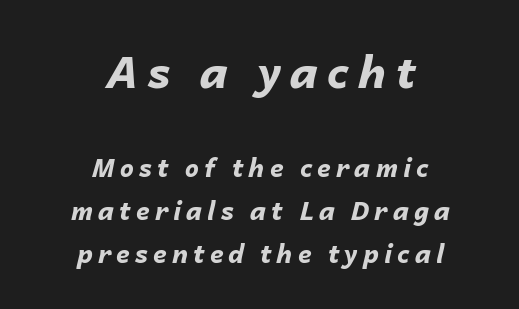
Q: Is the text bold? A: Yes.
Q: Is the text italic (slanted)? A: Yes, it leans right by about 14 degrees.
Q: Is the text underlined? A: No.
Q: How is the paragraph aligned? A: Centered.
Q: Is the spacing between letters normal or unusually wide? A: Unusually wide.
Q: Which block of text is set in a larger size, the first (top) or the second (bottom)? A: The first (top) one.
Q: Width (condensed, normal, or wide)? A: Normal.
Q: Stroke contrast? A: Low.
Q: x-height? A: Medium.
Q: Monospaced? A: No.
